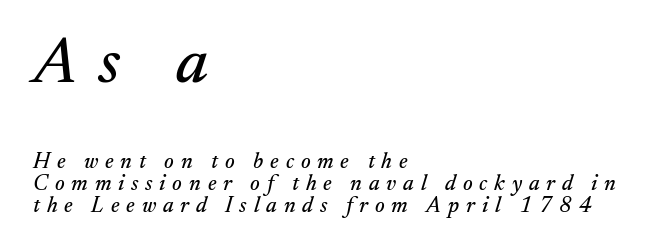
Q: Is the text italic (slanted)? A: Yes, it leans right by about 17 degrees.
Q: Is the typeface a serif or a sans-serif typeface? A: Serif.
Q: Is the text underlined? A: No.
Q: How is the paragraph aligned? A: Left-aligned.
Q: Is the spacing between letters normal or unusually wide? A: Unusually wide.
Q: Is the spacing between lines tight, normal or loose? A: Tight.
Q: Which block of text is set in a larger size, the first (top) or the second (bottom)? A: The first (top) one.
Q: Width (condensed, normal, or wide)? A: Normal.
Q: Stroke contrast? A: Medium.
Q: x-height? A: Small.
Q: Monospaced? A: No.
